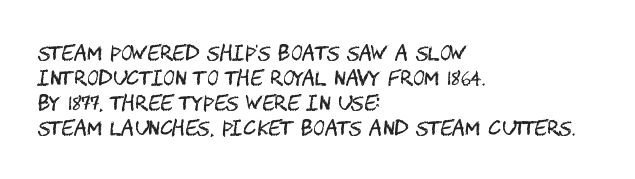
The image shows 20 px text type, upright; set left-aligned, normal line spacing (1.25x), normal letter spacing, not underlined.
